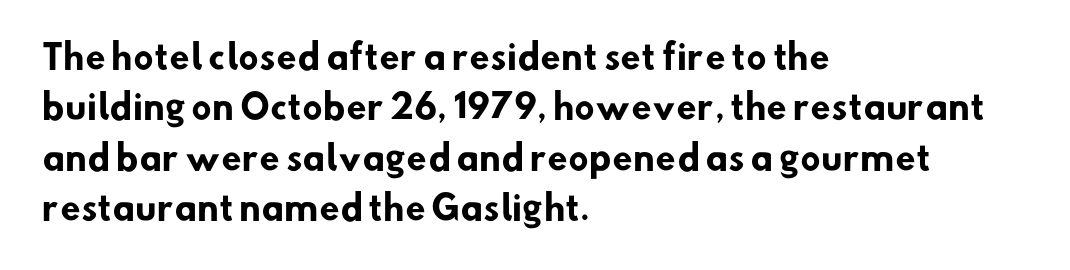
{"serif": "no", "bold": "yes", "weight": "heavy", "width": "normal", "stroke_contrast": "low", "x_height": "small", "monospaced": "no", "underline": "no", "align": "left", "line_spacing": "normal", "line_spacing_ratio": 1.53, "letter_spacing": "normal", "letter_spacing_em": 0.0, "glyph_px": 33}
